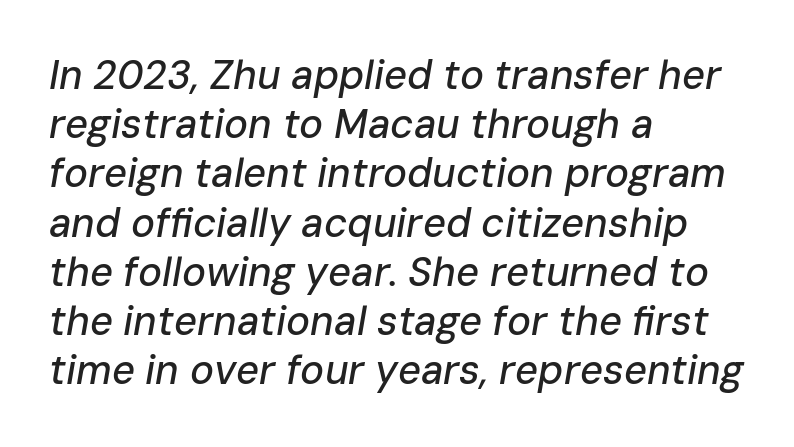
Q: Is the text italic (slanted)? A: Yes, it leans right by about 10 degrees.
Q: Is the text underlined? A: No.
Q: How is the paragraph aligned? A: Left-aligned.
Q: Is the spacing between letters normal or unusually wide? A: Normal.
Q: Width (condensed, normal, or wide)? A: Normal.
Q: Stroke contrast? A: Low.
Q: x-height? A: Medium.
Q: Monospaced? A: No.
